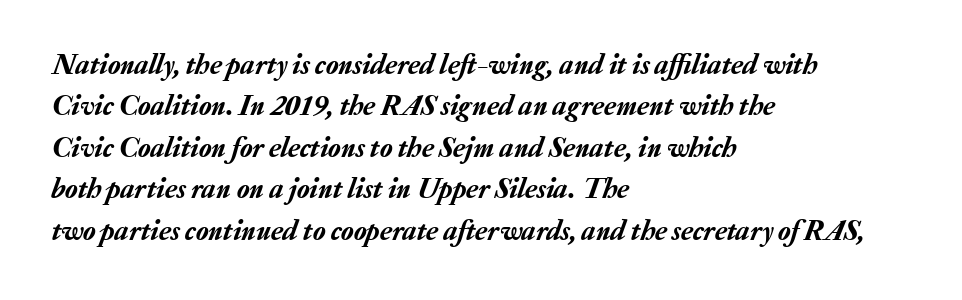
Q: Is the text italic (slanted)? A: Yes, it leans right by about 20 degrees.
Q: Is the text underlined? A: No.
Q: How is the paragraph aligned? A: Left-aligned.
Q: Is the spacing between letters normal or unusually wide? A: Normal.
Q: Is the spacing between lines tight, normal or loose? A: Normal.
Q: Width (condensed, normal, or wide)? A: Normal.
Q: Stroke contrast? A: Low.
Q: x-height? A: Medium.
Q: Monospaced? A: No.
